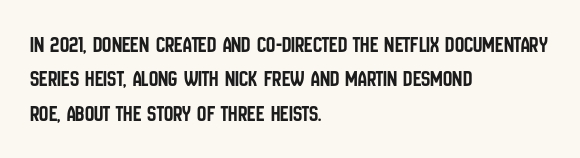
Q: Is the text italic (slanted)? A: No, it is upright.
Q: Is the text underlined? A: No.
Q: How is the paragraph aligned? A: Left-aligned.
Q: Is the spacing between letters normal or unusually wide? A: Normal.
Q: Is the spacing between lines tight, normal or loose? A: Normal.
